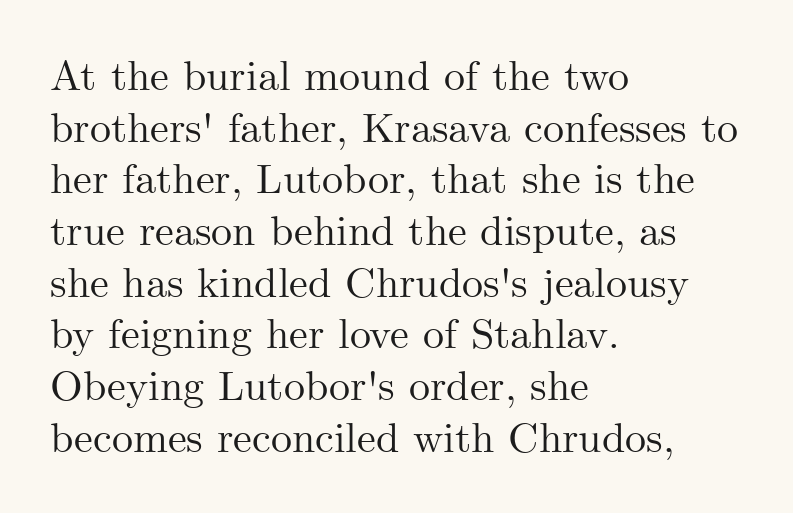
The ragged edge is on the right, which tells us the setting is flush left. The typography opts for an upright posture over an oblique one. Each word holds together tightly as a unit, with standard inter-letter gaps. These lines are rendered in a variable-pitch font. The type family on display is of the serif kind. Descenders are the only things crossing below the line.
